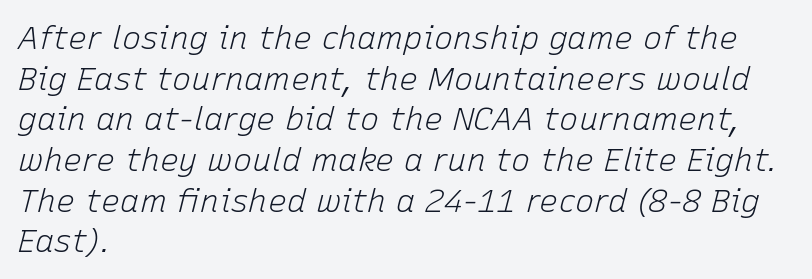
Varying glyph widths throughout — classic text-font behaviour. How would I describe the line gaps? Plain and ordinary. The passage shown has conventional tracking throughout. Which margin do the lines hug? The left one — the right edge is uneven.
